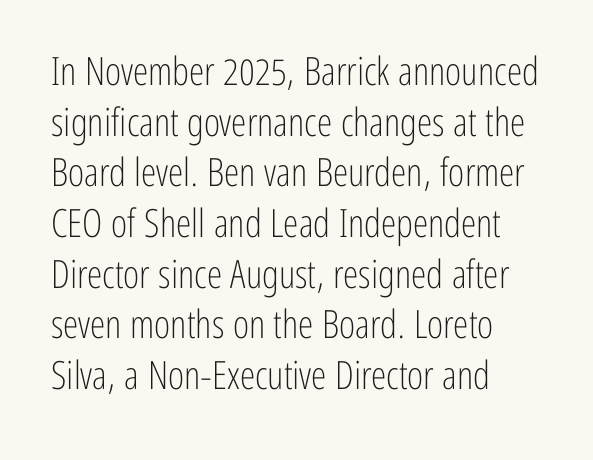
{"serif": "no", "italic": "no", "bold": "no", "weight": "light", "width": "condensed", "stroke_contrast": "low", "x_height": "medium", "monospaced": "no", "underline": "no", "align": "left", "line_spacing": "normal", "line_spacing_ratio": 1.3, "letter_spacing": "normal", "letter_spacing_em": 0.0, "glyph_px": 39}
